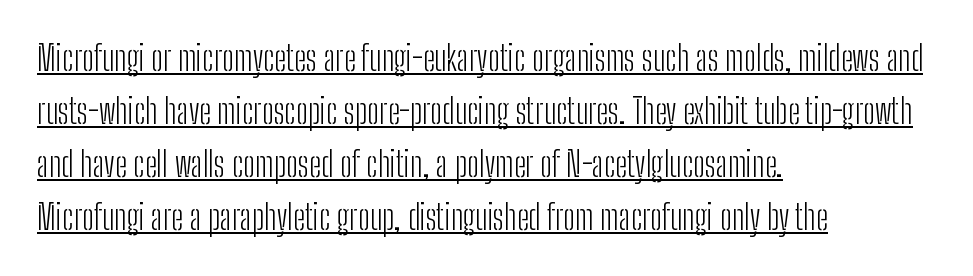
Tracking value appears to be zero — textbook default spacing. Looks like someone drew a line under every word here. Do the characters align in a grid? No, the font is proportional. This sample keeps an unexceptional amount of space between lines.
